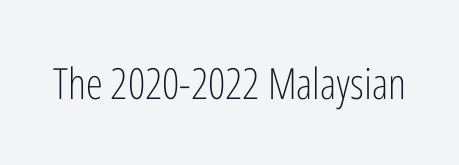
Q: Is the text bold? A: No.
Q: Is the text italic (slanted)? A: No, it is upright.
Q: Is the typeface a serif or a sans-serif typeface? A: Sans-serif.
Q: Is the text underlined? A: No.
Q: Is the spacing between letters normal or unusually wide? A: Normal.
Q: Width (condensed, normal, or wide)? A: Condensed.
Q: Stroke contrast? A: Low.
Q: x-height? A: Medium.
Q: Monospaced? A: No.
